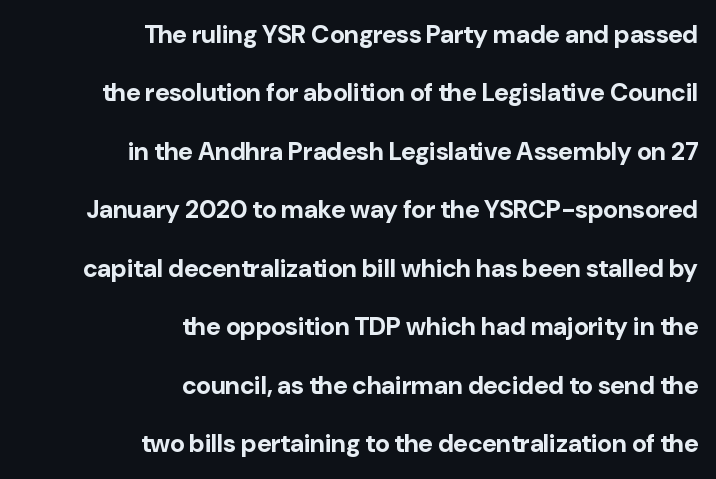
{"italic": "no", "bold": "yes", "underline": "no", "align": "right", "line_spacing": "loose", "line_spacing_ratio": 2.34, "letter_spacing": "normal", "letter_spacing_em": 0.0, "glyph_px": 25}
